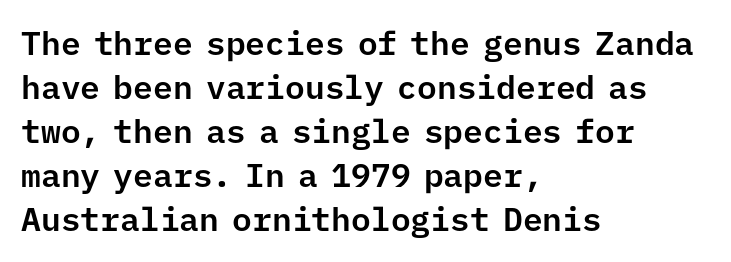
Q: Is the text italic (slanted)? A: No, it is upright.
Q: Is the typeface a serif or a sans-serif typeface? A: Sans-serif.
Q: Is the text underlined? A: No.
Q: How is the paragraph aligned? A: Left-aligned.
Q: Is the spacing between letters normal or unusually wide? A: Normal.
Q: Is the spacing between lines tight, normal or loose? A: Normal.
Q: Width (condensed, normal, or wide)? A: Normal.
Q: Stroke contrast? A: Low.
Q: x-height? A: Medium.
Q: Monospaced? A: Yes.
